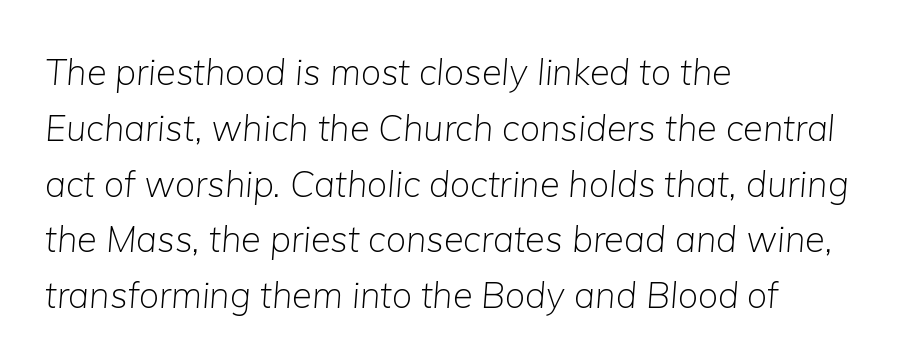
The image shows 36 px light type, italic (leaning right); set left-aligned, normal line spacing (1.55x), normal letter spacing, not underlined; low stroke contrast and a medium x-height.
